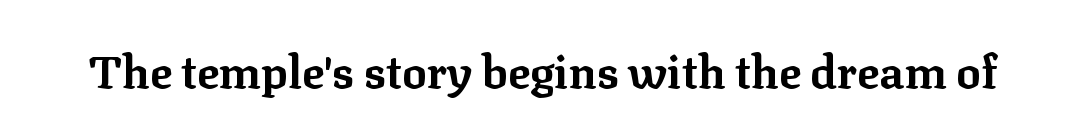
The image shows 46 px bold serif type, upright; set normal letter spacing, not underlined; low stroke contrast and a medium x-height.
